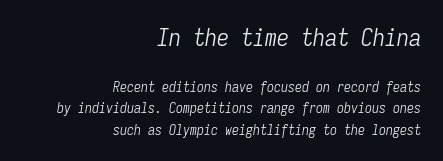
Q: Is the text bold? A: No.
Q: Is the text italic (slanted)? A: Yes, it leans right by about 9 degrees.
Q: Is the text underlined? A: No.
Q: How is the paragraph aligned? A: Right-aligned.
Q: Is the spacing between letters normal or unusually wide? A: Normal.
Q: Is the spacing between lines tight, normal or loose? A: Normal.
Q: Which block of text is set in a larger size, the first (top) or the second (bottom)? A: The first (top) one.
